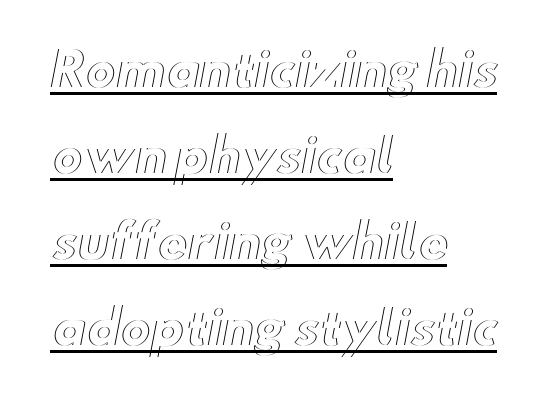
Q: Is the text italic (slanted)? A: Yes.
Q: Is the text underlined? A: Yes.
Q: How is the paragraph aligned? A: Left-aligned.
Q: Is the spacing between letters normal or unusually wide? A: Normal.
Q: Width (condensed, normal, or wide)? A: Wide.
Q: x-height? A: Small.
Q: Monospaced? A: No.
